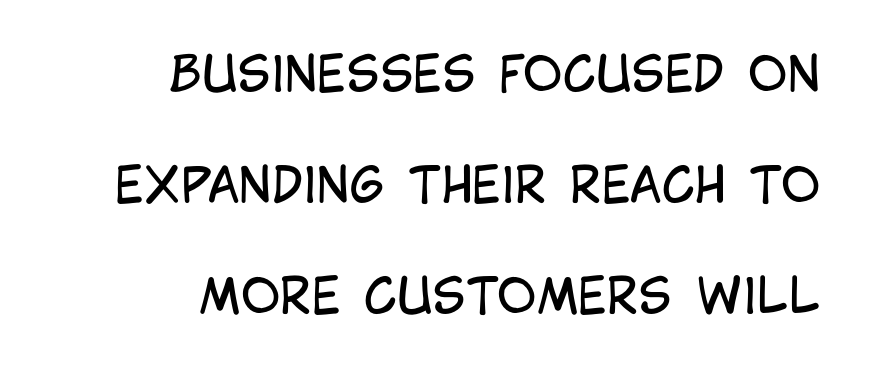
{"serif": "no", "italic": "no", "bold": "no", "weight": "regular", "width": "condensed", "stroke_contrast": "low", "x_height": "large", "monospaced": "no", "underline": "no", "align": "right", "line_spacing": "loose", "line_spacing_ratio": 2.31, "letter_spacing": "normal", "letter_spacing_em": 0.0, "glyph_px": 48}
